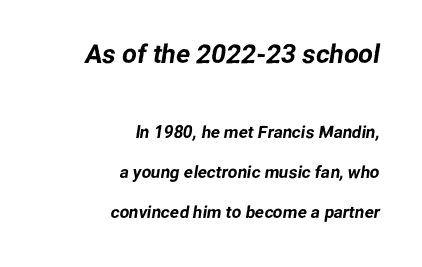
Q: Is the text underlined? A: No.
Q: How is the paragraph aligned? A: Right-aligned.
Q: Is the spacing between letters normal or unusually wide? A: Normal.
Q: Is the spacing between lines tight, normal or loose? A: Loose.
Q: Which block of text is set in a larger size, the first (top) or the second (bottom)? A: The first (top) one.
